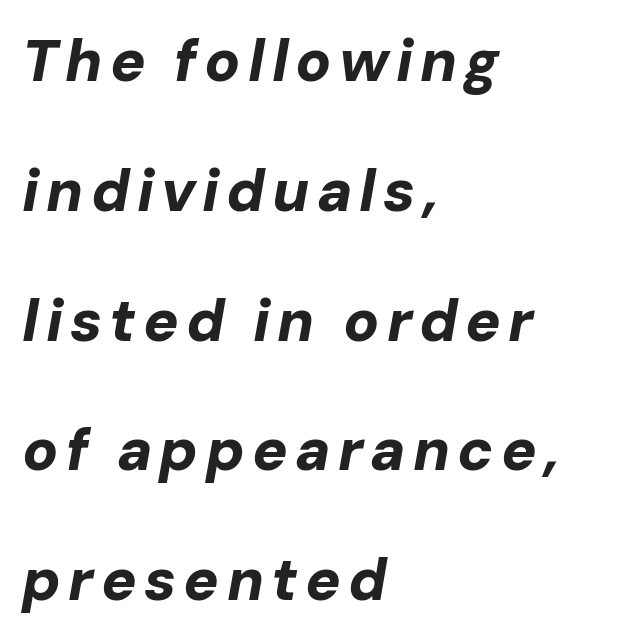
{"italic": "yes", "lean": "right", "slant_degrees": 10, "bold": "yes", "weight": "bold", "width": "normal", "stroke_contrast": "low", "x_height": "medium", "monospaced": "no", "underline": "no", "align": "left", "line_spacing": "loose", "line_spacing_ratio": 2.2, "glyph_px": 59}
